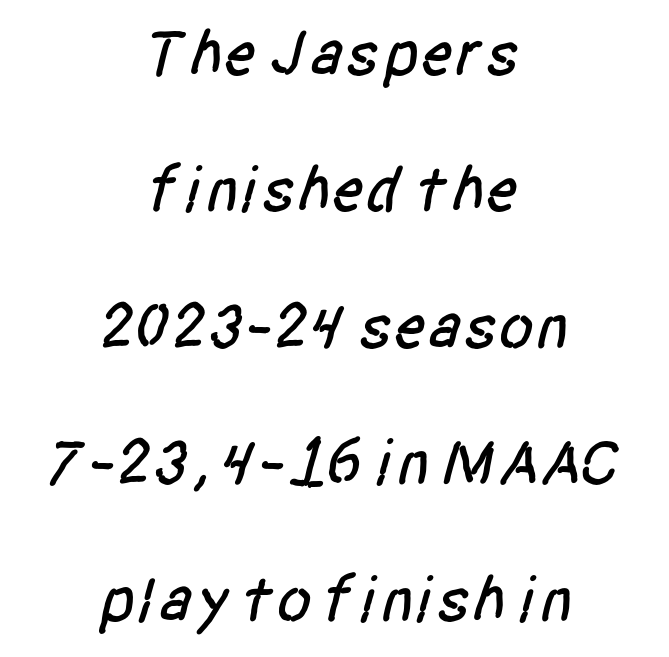
Alignment: centered. A typesetter would call this proportional, since set widths differ per character. Only glyphs here, with clear space below each row. Typographically, this falls in the sans-serif category. There is no visible air inserted between adjacent glyphs.
